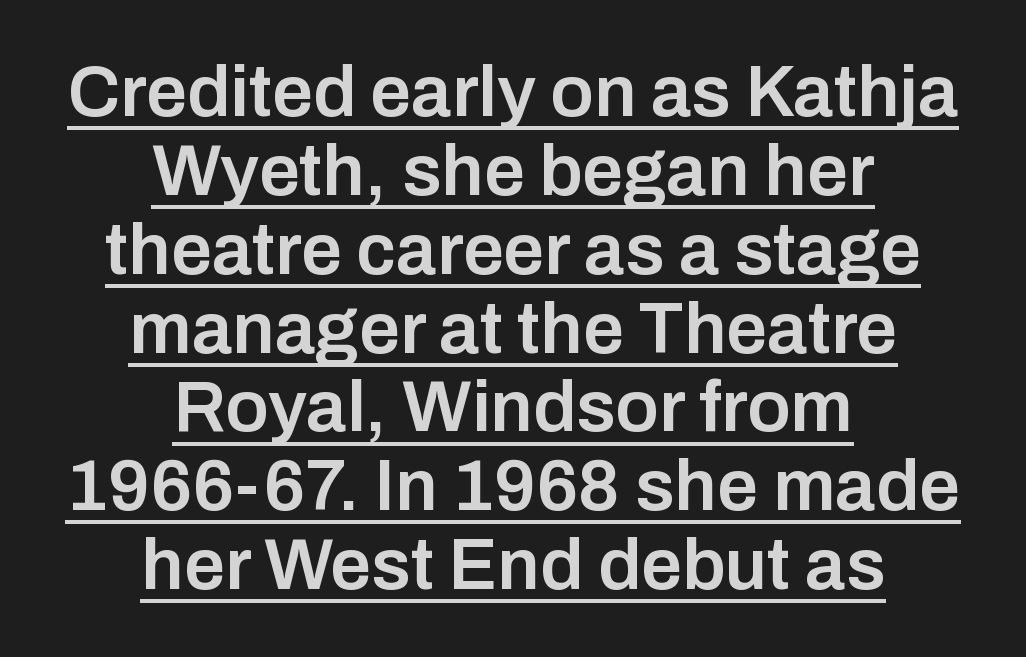
The image shows 73 px semibold sans-serif type, upright; set centered, tight line spacing (1.08x), normal letter spacing, underlined; low stroke contrast and a medium x-height.
